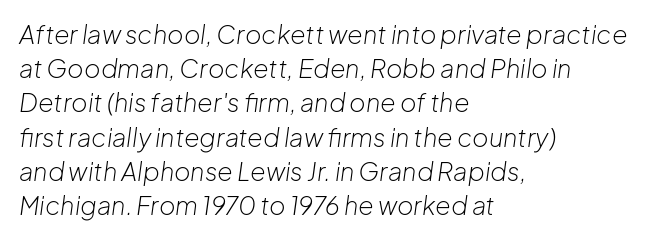
Q: Is the text bold? A: No.
Q: Is the text italic (slanted)? A: Yes, it leans right by about 8 degrees.
Q: Is the text underlined? A: No.
Q: How is the paragraph aligned? A: Left-aligned.
Q: Is the spacing between letters normal or unusually wide? A: Normal.
Q: Is the spacing between lines tight, normal or loose? A: Normal.
